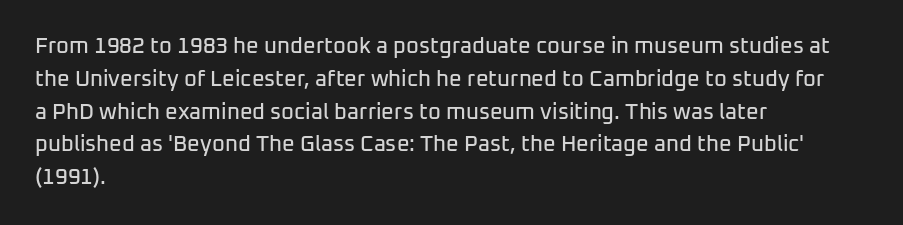
{"italic": "no", "underline": "no", "align": "left", "line_spacing": "normal", "line_spacing_ratio": 1.49, "letter_spacing": "normal", "letter_spacing_em": 0.0, "glyph_px": 22}
